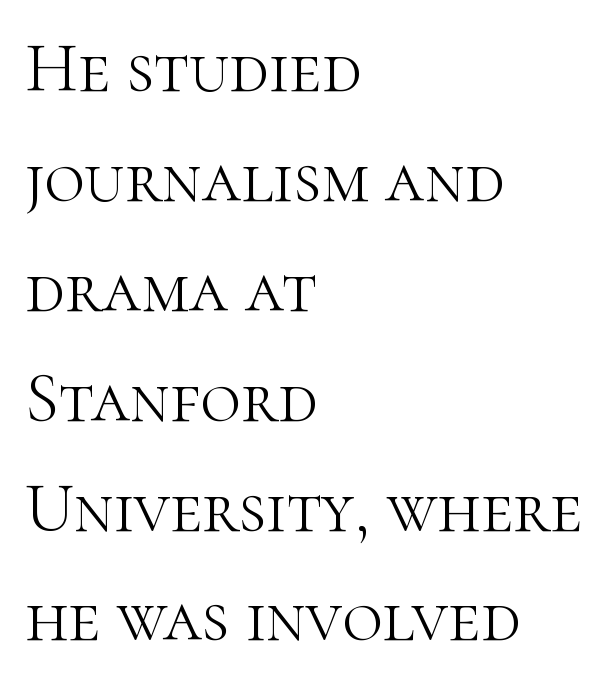
{"serif": "yes", "italic": "no", "bold": "no", "weight": "light", "width": "normal", "stroke_contrast": "high", "x_height": "medium", "monospaced": "no", "underline": "no", "align": "left", "line_spacing": "normal", "line_spacing_ratio": 1.57, "letter_spacing": "normal", "letter_spacing_em": 0.0, "glyph_px": 70}
